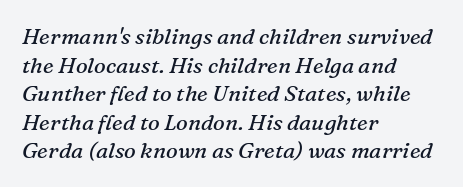
{"italic": "yes", "lean": "right", "slant_degrees": 16, "bold": "no", "underline": "no", "align": "left", "line_spacing": "normal", "line_spacing_ratio": 1.3, "letter_spacing": "normal", "letter_spacing_em": 0.0, "glyph_px": 22}
